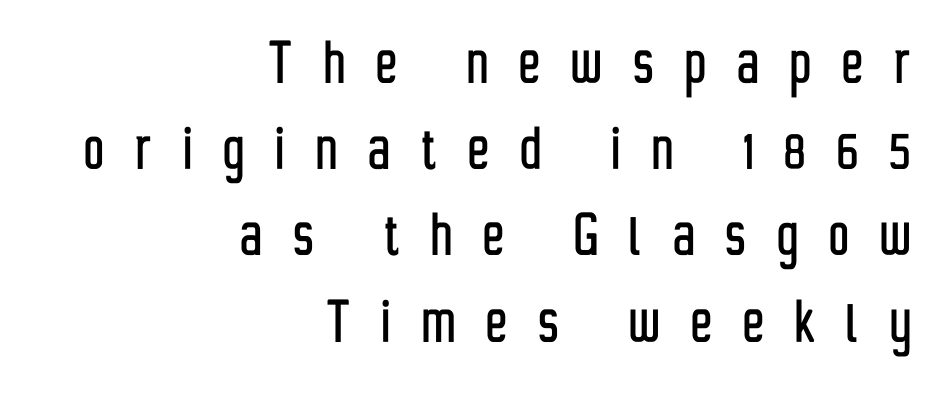
The image shows 69 px condensed sans-serif type, upright; set right-aligned, normal line spacing (1.25x), unusually wide letter spacing (+0.46 em), not underlined; low stroke contrast and a medium x-height.
